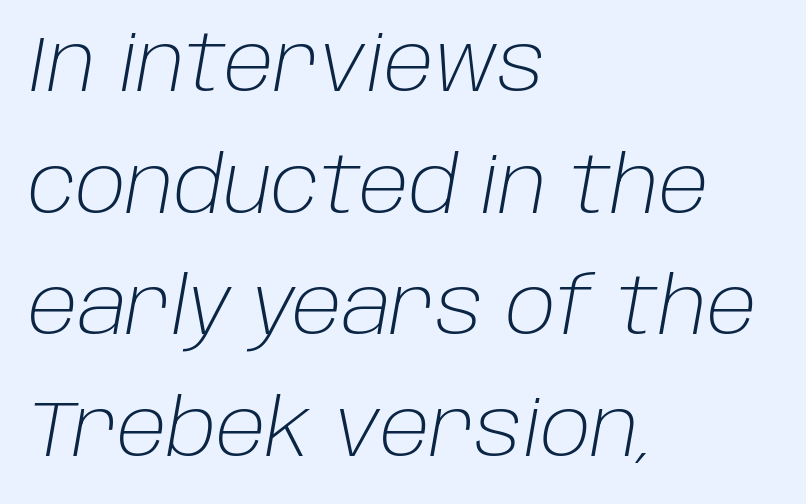
Rendered with sloped, italic letterforms. Compared with a centered layout, this one pins lines to the left instead. The weight would be labelled regular, book, light, or lighter still. The zone under the glyphs is completely vacant. No extra tracking has been applied to these lines.
